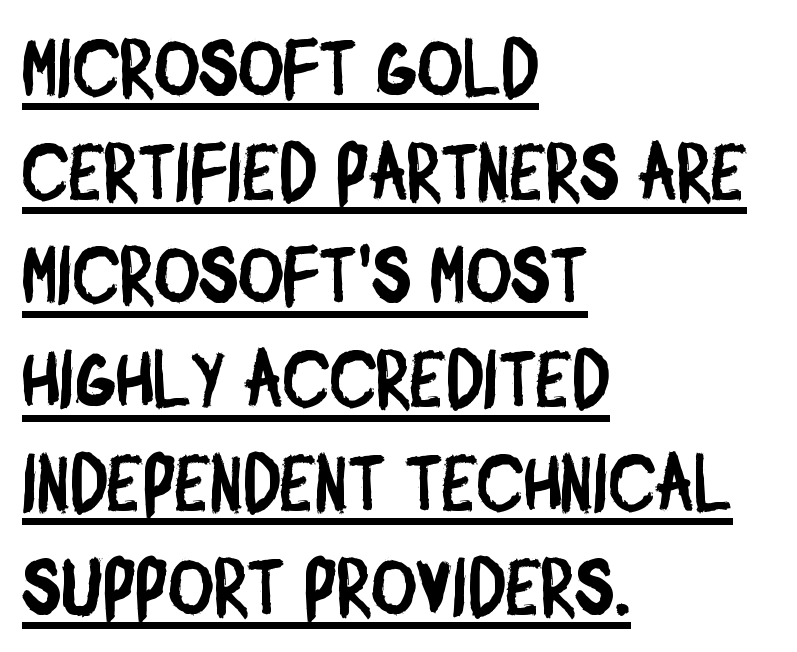
The passage is arranged the way most books set body copy — flush left. Here the glyphs are tracked normally, forming tight word shapes. These lines sit exactly where default settings would place them. Typographically, this falls in the sans-serif category. The letters advance in unequal steps, a hallmark of proportional type.
